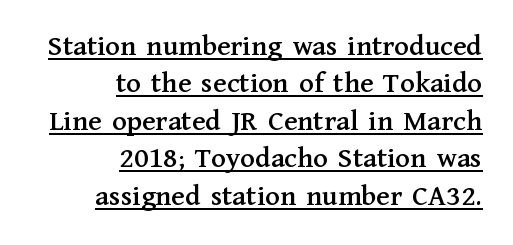
The letters advance in unequal steps, a hallmark of proportional type. Each new line begins a customary step beneath the previous one. The rendering anchors every line to the right-hand side. The rendering shows small feet on the letterforms — a serif design. Tracking value appears to be zero — textbook default spacing.
